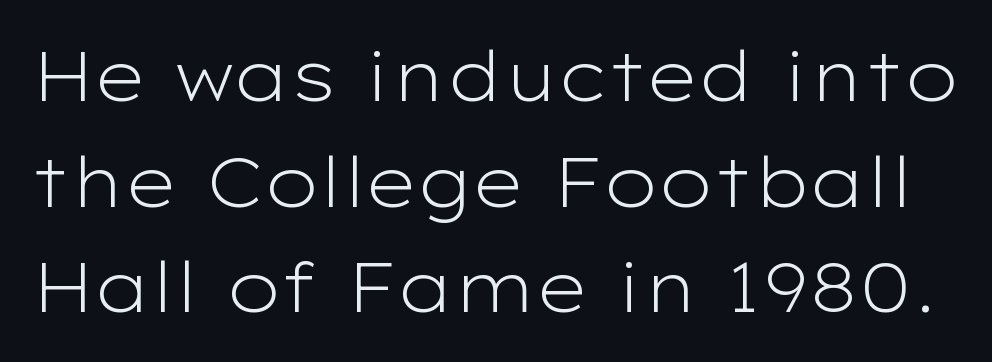
Q: Is the text bold? A: No.
Q: Is the text italic (slanted)? A: No, it is upright.
Q: Is the typeface a serif or a sans-serif typeface? A: Sans-serif.
Q: Is the text underlined? A: No.
Q: Is the spacing between letters normal or unusually wide? A: Normal.
Q: Is the spacing between lines tight, normal or loose? A: Normal.
Q: Width (condensed, normal, or wide)? A: Wide.
Q: Stroke contrast? A: Low.
Q: x-height? A: Medium.
Q: Monospaced? A: No.
